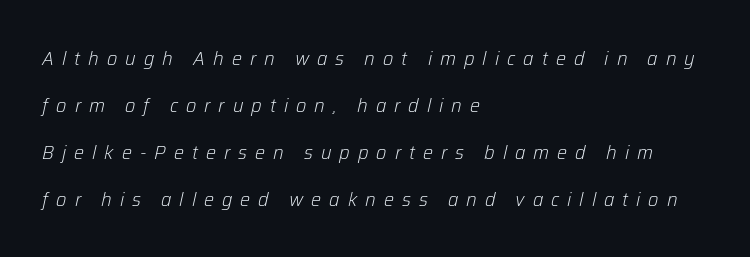
Type without underlining. The typeface has the unassuming heft of standard copy or less. Line beginnings align vertically; line endings do not. Line spacing here is loose. The whole block is typeset with a tilt.
